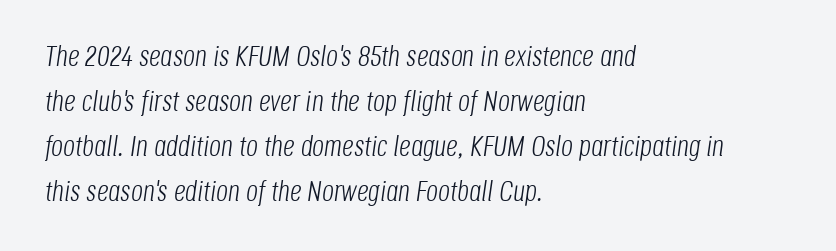
Q: Is the text bold? A: No.
Q: Is the text italic (slanted)? A: Yes, it leans right by about 8 degrees.
Q: Is the text underlined? A: No.
Q: How is the paragraph aligned? A: Left-aligned.
Q: Is the spacing between letters normal or unusually wide? A: Normal.
Q: Is the spacing between lines tight, normal or loose? A: Normal.
Q: Width (condensed, normal, or wide)? A: Condensed.
Q: Stroke contrast? A: Low.
Q: x-height? A: Large.
Q: Monospaced? A: No.
